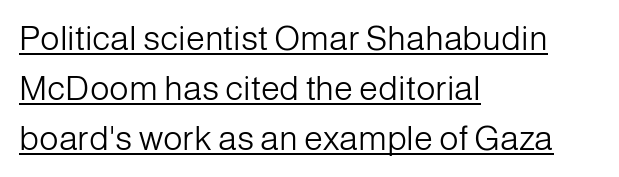
There is no visible air inserted between adjacent glyphs. Italic: no, the glyphs are upright roman. This sample uses a sans-serif face. Does the copy run flush right? No — it runs flush left.
